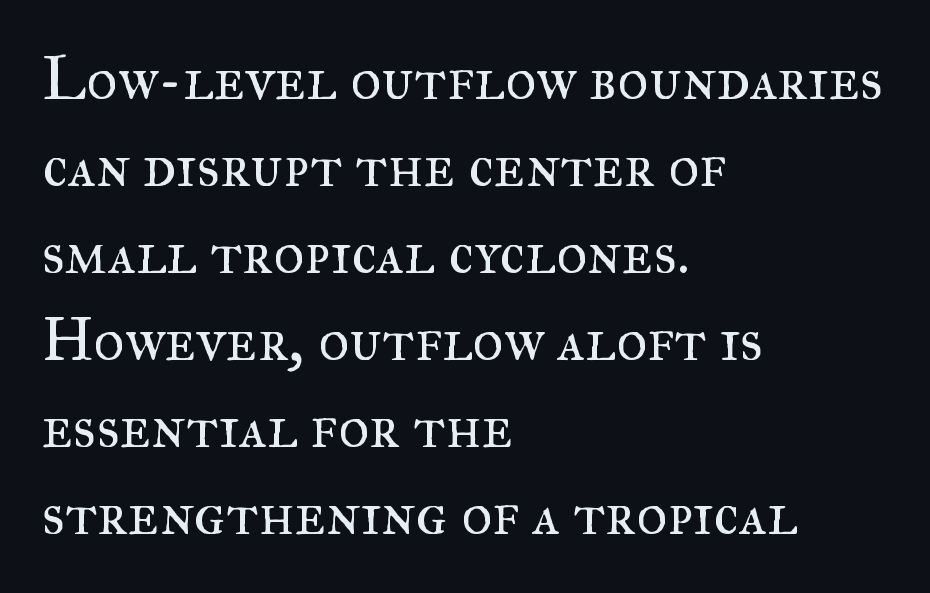
The image shows 60 px regular-weight serif type, upright; set left-aligned, normal line spacing (1.45x), normal letter spacing, not underlined; medium stroke contrast and a small x-height.
